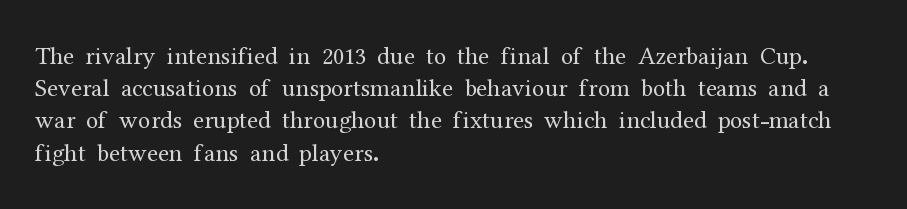
Q: Is the text bold? A: No.
Q: Is the text italic (slanted)? A: No, it is upright.
Q: Is the text underlined? A: No.
Q: How is the paragraph aligned? A: Left-aligned.
Q: Is the spacing between letters normal or unusually wide? A: Normal.
Q: Is the spacing between lines tight, normal or loose? A: Normal.
